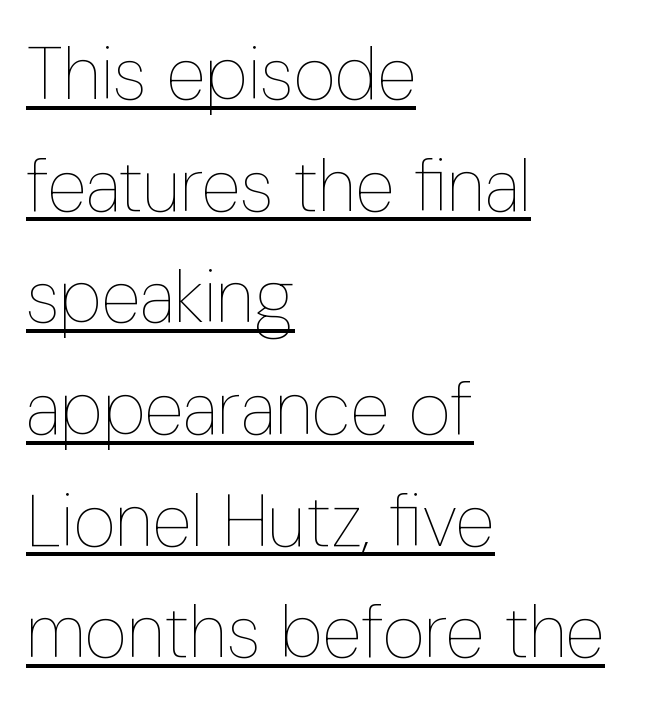
A normal amount of white space separates one row of letters from the next. The letters advance in unequal steps, a hallmark of proportional type. Heaviness? Minimal to ordinary, like unemphasized prose. The setting favours the left margin, as ordinary paragraphs usually do. The lettering stays uniformly vertical, giving the passage a roman look. The rendering uses the underline text-decoration.
